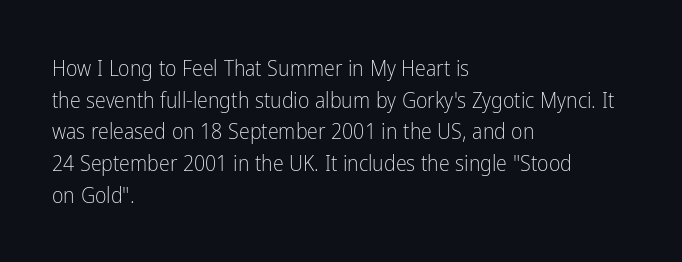
Ordinary non-slanted type is in use. Whoever set this chose a conventional vertical rhythm. Nothing unusual about the tracking: characters are spaced as the font intends. Every row of glyphs begins at an identical x-position on the left.
